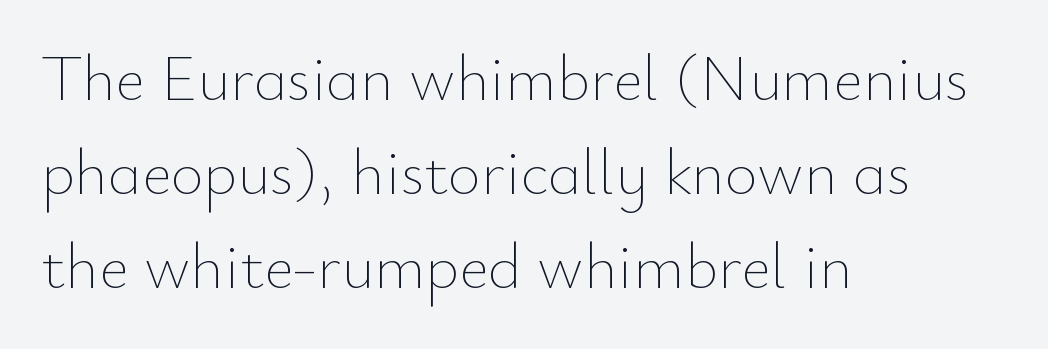
Q: Is the text bold? A: No.
Q: Is the text italic (slanted)? A: No, it is upright.
Q: Is the text underlined? A: No.
Q: How is the paragraph aligned? A: Left-aligned.
Q: Is the spacing between letters normal or unusually wide? A: Normal.
Q: Is the spacing between lines tight, normal or loose? A: Normal.
Q: Width (condensed, normal, or wide)? A: Normal.
Q: Stroke contrast? A: Low.
Q: x-height? A: Small.
Q: Monospaced? A: No.
